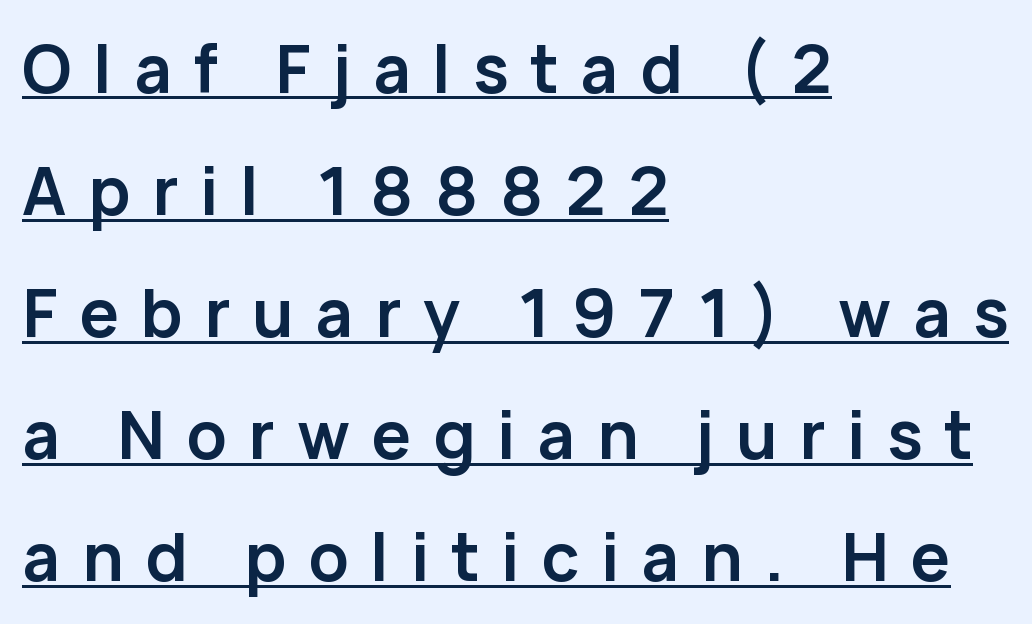
The image shows 66 px semibold sans-serif type, upright; set left-aligned, line spacing 1.85x, unusually wide letter spacing (+0.33 em), underlined; low stroke contrast and a medium x-height.
